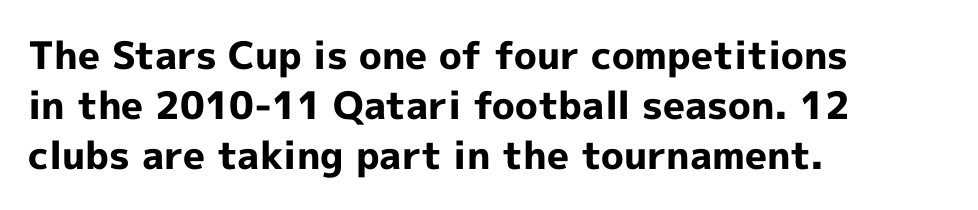
Q: Is the text bold? A: Yes.
Q: Is the text italic (slanted)? A: No, it is upright.
Q: Is the typeface a serif or a sans-serif typeface? A: Sans-serif.
Q: Is the text underlined? A: No.
Q: How is the paragraph aligned? A: Left-aligned.
Q: Is the spacing between letters normal or unusually wide? A: Normal.
Q: Is the spacing between lines tight, normal or loose? A: Normal.
Q: Width (condensed, normal, or wide)? A: Normal.
Q: x-height? A: Medium.
Q: Monospaced? A: No.
